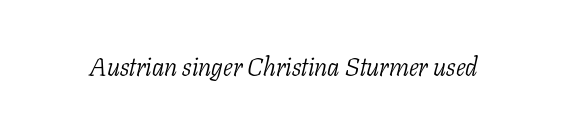
{"italic": "yes", "lean": "right", "slant_degrees": 11, "bold": "no", "underline": "no", "letter_spacing": "normal", "letter_spacing_em": 0.0, "glyph_px": 26}
